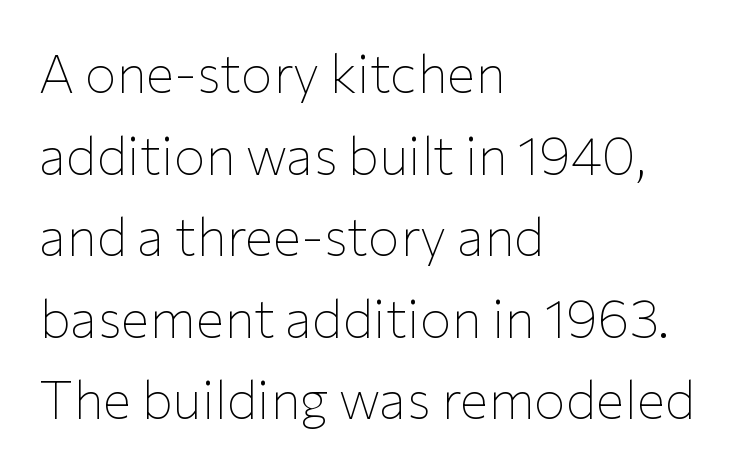
{"serif": "no", "italic": "no", "bold": "no", "weight": "thin", "width": "normal", "stroke_contrast": "low", "x_height": "medium", "monospaced": "no", "underline": "no", "align": "left", "line_spacing": "normal", "line_spacing_ratio": 1.54, "letter_spacing": "normal", "letter_spacing_em": 0.0, "glyph_px": 53}
